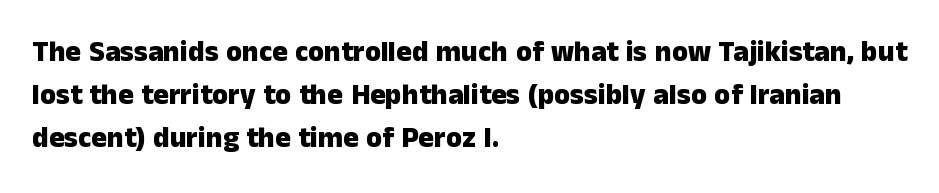
The image shows 29 px heavy sans-serif type, upright; set left-aligned, normal line spacing (1.49x), normal letter spacing, not underlined; low stroke contrast and a medium x-height.
